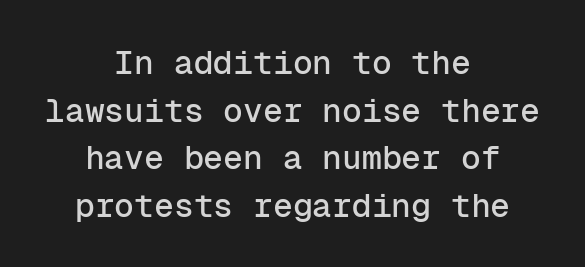
Q: Is the text italic (slanted)? A: No, it is upright.
Q: Is the typeface a serif or a sans-serif typeface? A: Sans-serif.
Q: Is the text underlined? A: No.
Q: How is the paragraph aligned? A: Centered.
Q: Is the spacing between letters normal or unusually wide? A: Normal.
Q: Is the spacing between lines tight, normal or loose? A: Normal.
Q: Width (condensed, normal, or wide)? A: Normal.
Q: Stroke contrast? A: Low.
Q: x-height? A: Medium.
Q: Monospaced? A: Yes.
